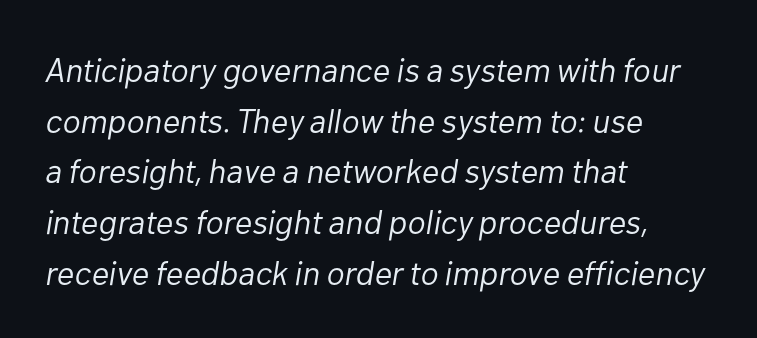
The letters advance in unequal steps, a hallmark of proportional type. What's the leading like? Ordinary, nothing unusual. Vertical stems look standard width or narrower in stroke. The foot of each line stays bare and open. No extra tracking has been applied to these lines.
